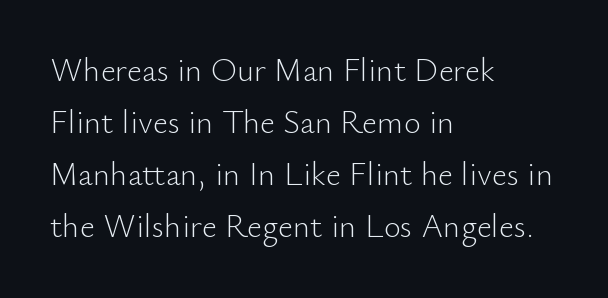
The image shows 33 px light sans-serif type, upright; set left-aligned, normal line spacing (1.58x), normal letter spacing, not underlined; low stroke contrast and a small x-height.
